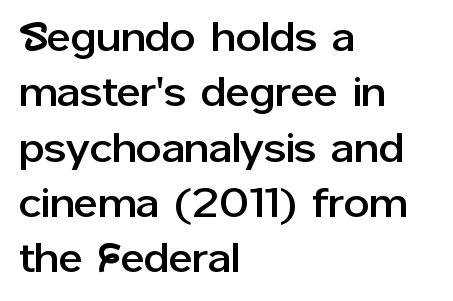
Q: Is the text italic (slanted)? A: No, it is upright.
Q: Is the typeface a serif or a sans-serif typeface? A: Sans-serif.
Q: Is the text underlined? A: No.
Q: How is the paragraph aligned? A: Left-aligned.
Q: Is the spacing between letters normal or unusually wide? A: Normal.
Q: Is the spacing between lines tight, normal or loose? A: Normal.
Q: Width (condensed, normal, or wide)? A: Normal.
Q: Stroke contrast? A: Low.
Q: x-height? A: Medium.
Q: Monospaced? A: No.
